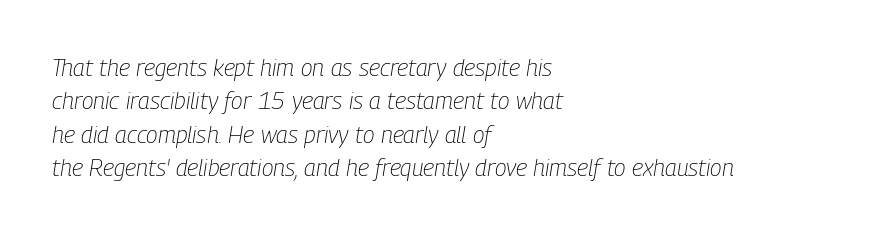
The image shows 24 px text type, italic (leaning right); set left-aligned, normal line spacing (1.39x), normal letter spacing, not underlined.
